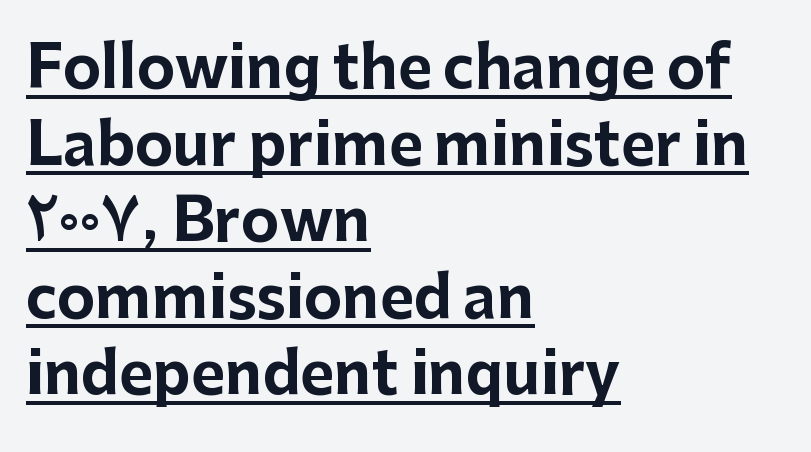
The image shows 58 px bold sans-serif type, upright; set left-aligned, normal line spacing (1.32x), normal letter spacing, underlined; low stroke contrast and a medium x-height.
